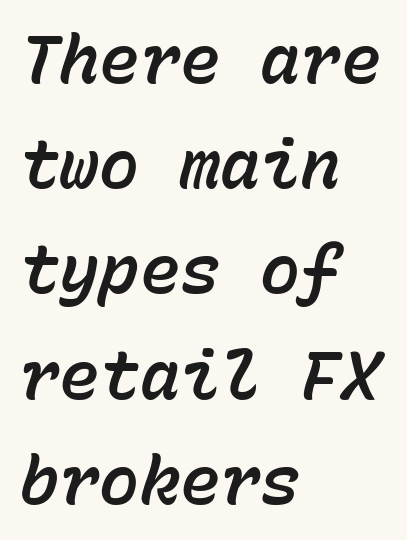
Q: Is the text italic (slanted)? A: Yes, it leans right by about 15 degrees.
Q: Is the text underlined? A: No.
Q: How is the paragraph aligned? A: Left-aligned.
Q: Is the spacing between letters normal or unusually wide? A: Normal.
Q: Is the spacing between lines tight, normal or loose? A: Normal.
Q: Width (condensed, normal, or wide)? A: Normal.
Q: Stroke contrast? A: Low.
Q: x-height? A: Medium.
Q: Monospaced? A: Yes.
